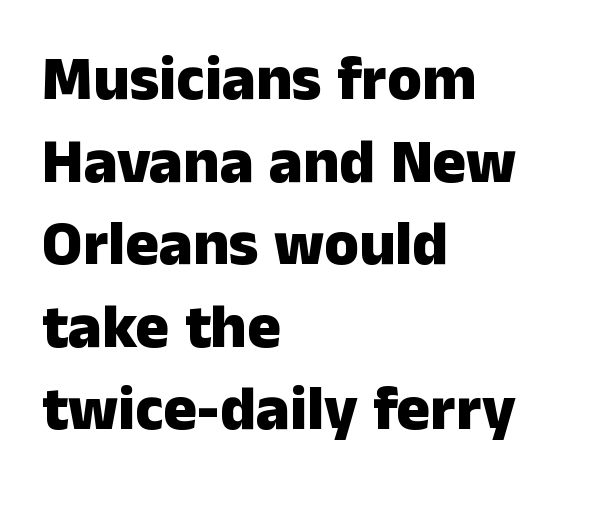
The image shows 63 px heavy sans-serif type, upright; set left-aligned, normal line spacing (1.31x), normal letter spacing, not underlined; low stroke contrast and a medium x-height.
